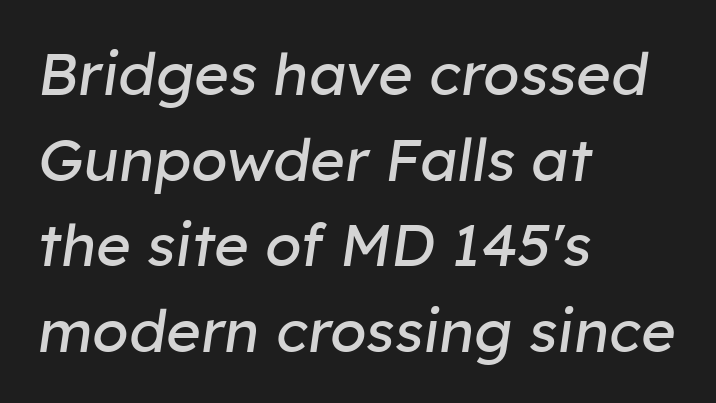
Nothing unusual about the tracking: characters are spaced as the font intends. The lines are quadded left. Compared with typical paragraphs, the rows here are spaced about the same. The passage shown is not underscored anywhere.
